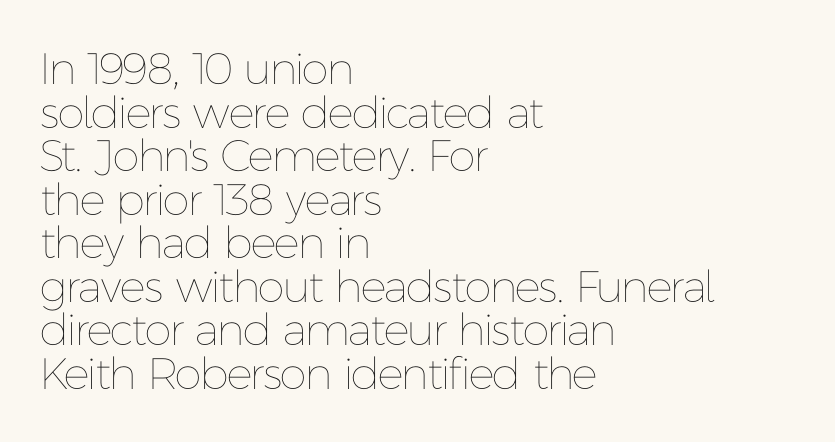
The image shows 44 px thin type, upright; set left-aligned, tight line spacing (0.99x), normal letter spacing, not underlined; low stroke contrast and a medium x-height.
